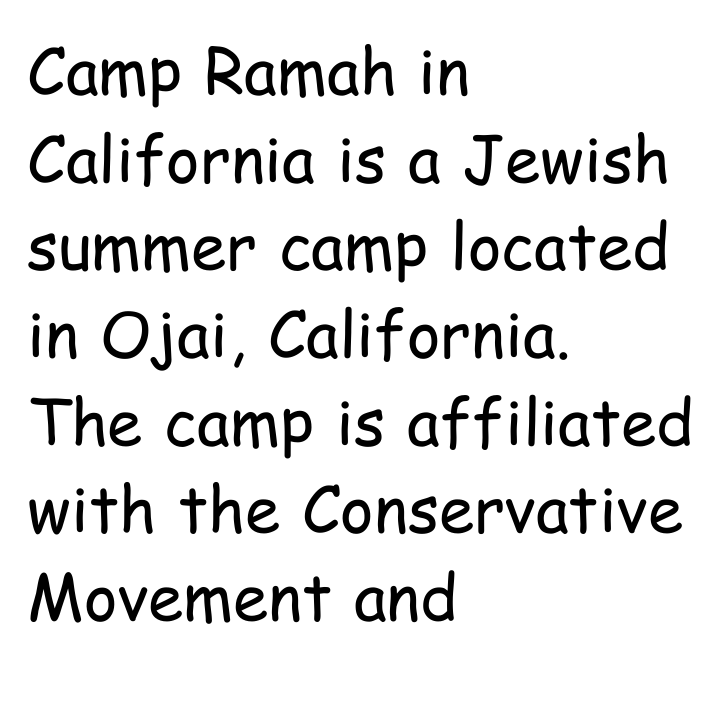
The image shows 64 px regular-weight, condensed sans-serif type, upright; set left-aligned, normal line spacing (1.37x), normal letter spacing, not underlined; low stroke contrast and a medium x-height.
